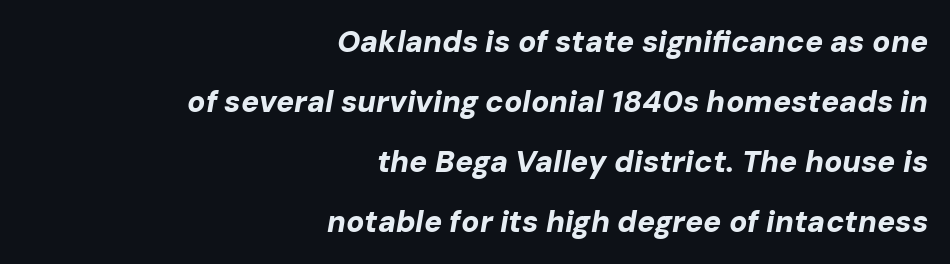
Q: Is the text bold? A: Yes.
Q: Is the text italic (slanted)? A: Yes, it leans right by about 10 degrees.
Q: Is the text underlined? A: No.
Q: How is the paragraph aligned? A: Right-aligned.
Q: Is the spacing between letters normal or unusually wide? A: Normal.
Q: Is the spacing between lines tight, normal or loose? A: Loose.
Q: Width (condensed, normal, or wide)? A: Normal.
Q: Stroke contrast? A: Low.
Q: x-height? A: Medium.
Q: Monospaced? A: No.
